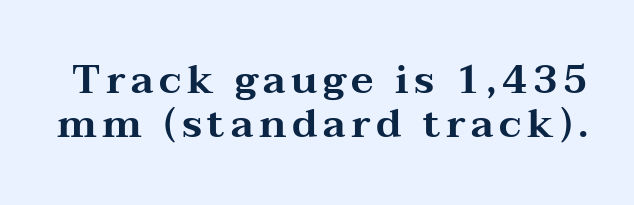
Rule under the text: the space is simply empty. Is there any slant? The stems are plumb. Serif or sans? Serif — the stroke terminals have little feet. The passage shown is typed in a proportional face where columns would drift. The lines are packed closely together with very little leading.
